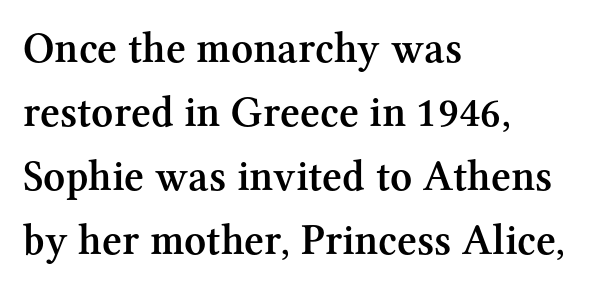
The image shows 43 px semibold serif type, upright; set left-aligned, normal line spacing (1.49x), normal letter spacing, not underlined; medium stroke contrast and a medium x-height.
